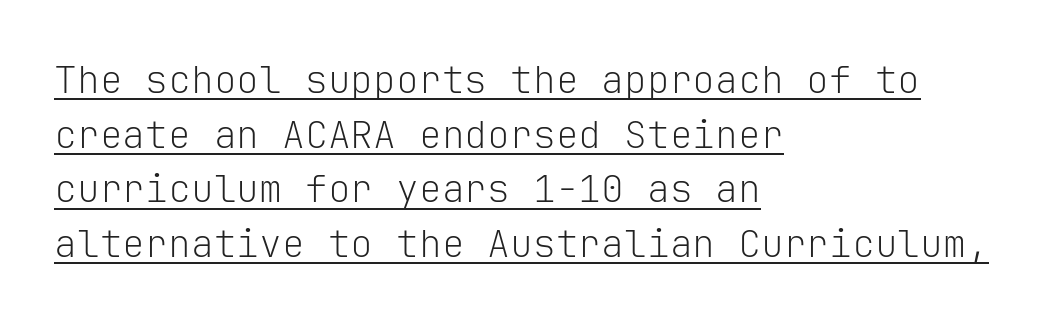
No heavy texture on the line: the type isn't bold. The space between consecutive lines is moderate. No extra tracking has been applied to these lines. The lines in this sample share a left origin and differ only in where they stop.
